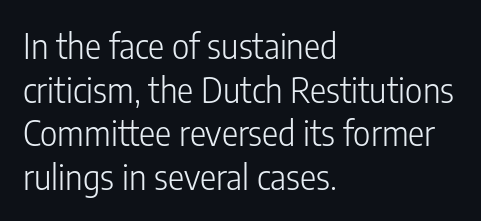
The image shows 34 px light, condensed sans-serif type, upright; set left-aligned, normal line spacing (1.28x), normal letter spacing, not underlined; low stroke contrast and a medium x-height.
